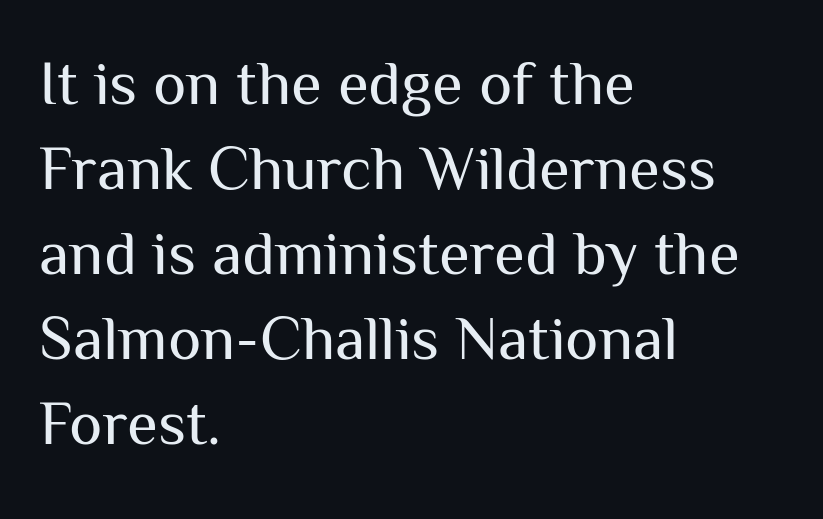
The image shows 63 px regular-weight sans-serif type, upright; set left-aligned, normal line spacing (1.35x), normal letter spacing, not underlined; medium stroke contrast and a medium x-height.
